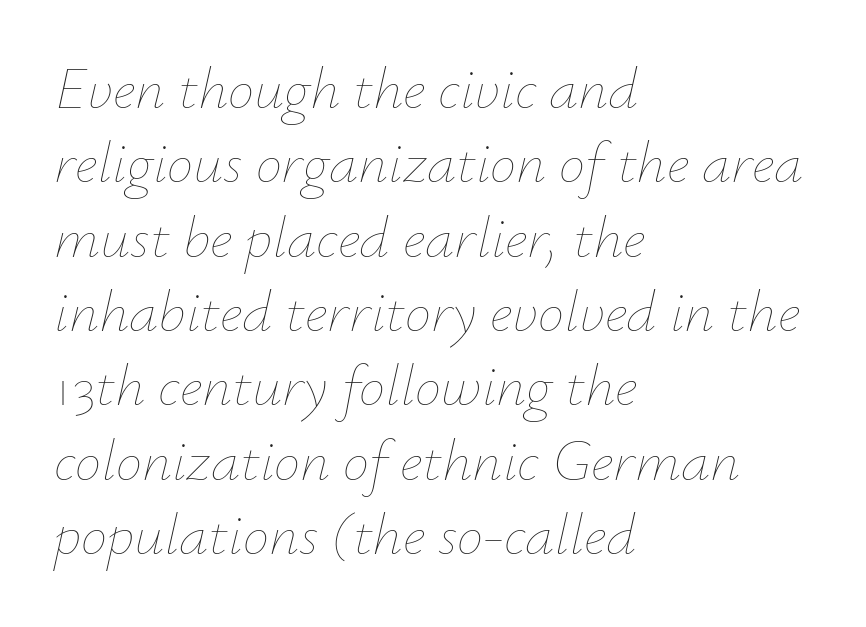
The image shows 59 px thin type, italic (leaning right); set left-aligned, normal line spacing (1.26x), normal letter spacing, not underlined; low stroke contrast and a small x-height.
